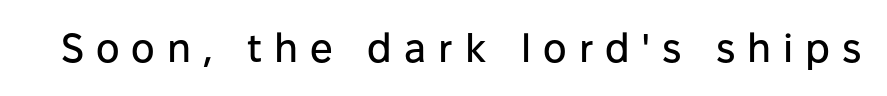
The image shows 40 px sans-serif type, upright; set unusually wide letter spacing (+0.3 em), not underlined; low stroke contrast and a medium x-height.
